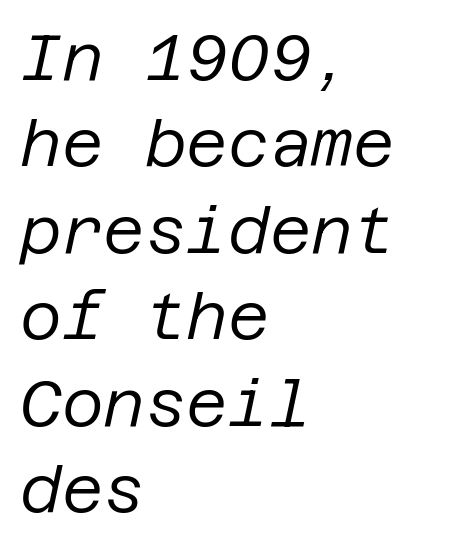
The image shows 64 px regular-weight type, italic (leaning right); set left-aligned, normal line spacing (1.35x), normal letter spacing, not underlined; low stroke contrast and a large x-height.
